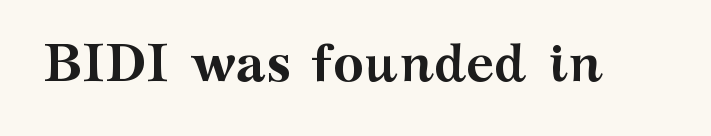
{"serif": "yes", "italic": "no", "bold": "yes", "weight": "semibold", "width": "wide", "stroke_contrast": "medium", "x_height": "medium", "monospaced": "no", "underline": "no", "letter_spacing": "normal", "letter_spacing_em": 0.0, "glyph_px": 53}
